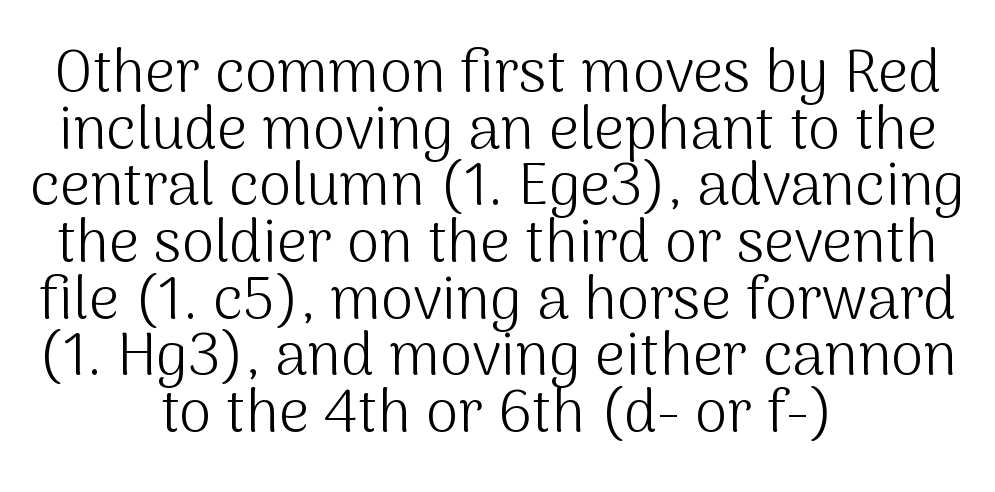
Q: Is the text bold? A: No.
Q: Is the text italic (slanted)? A: No, it is upright.
Q: Is the typeface a serif or a sans-serif typeface? A: Sans-serif.
Q: Is the text underlined? A: No.
Q: How is the paragraph aligned? A: Centered.
Q: Is the spacing between letters normal or unusually wide? A: Normal.
Q: Is the spacing between lines tight, normal or loose? A: Tight.
Q: Width (condensed, normal, or wide)? A: Normal.
Q: Stroke contrast? A: Medium.
Q: x-height? A: Medium.
Q: Monospaced? A: No.
